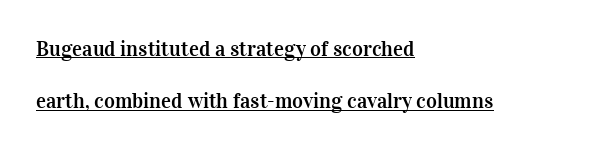
The image shows 21 px text type, upright; set left-aligned, loose line spacing (2.5x), normal letter spacing, underlined.
